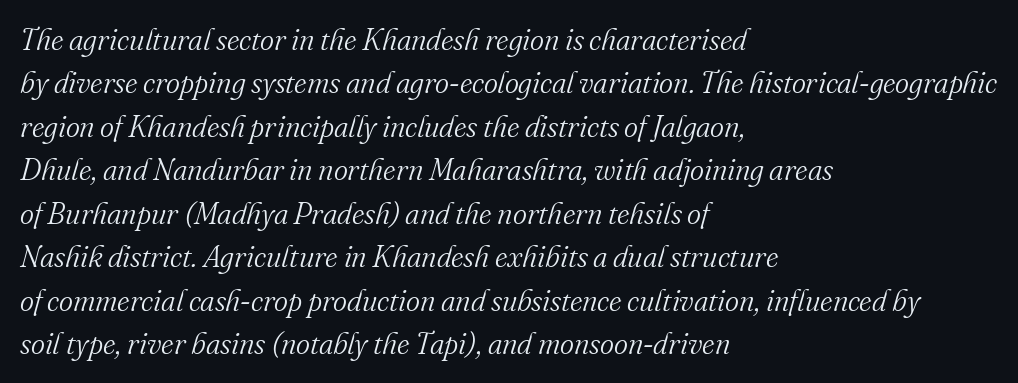
The image shows 30 px light serif type, italic (leaning right); set left-aligned, normal line spacing (1.45x), normal letter spacing, not underlined; medium stroke contrast and a small x-height.
